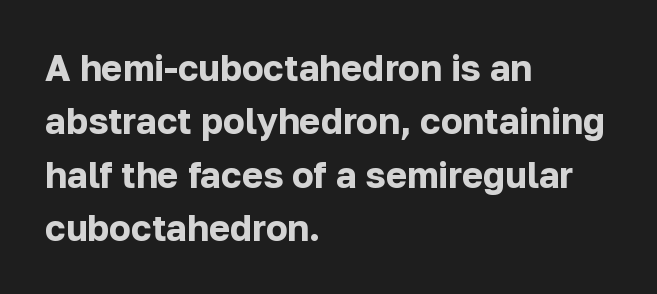
The image shows 36 px bold sans-serif type, upright; set left-aligned, normal line spacing (1.48x), normal letter spacing, not underlined; low stroke contrast and a medium x-height.
